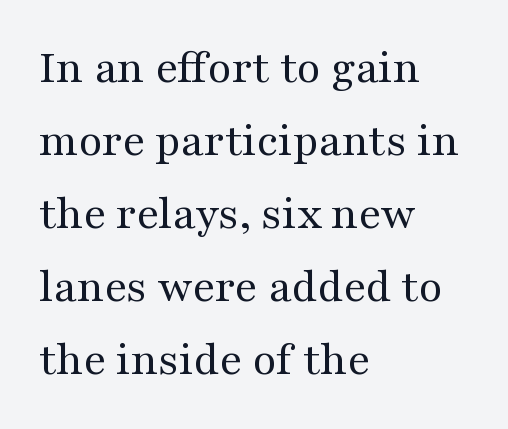
The image shows 48 px regular-weight, wide serif type, upright; set left-aligned, normal line spacing (1.52x), normal letter spacing, not underlined; medium stroke contrast and a medium x-height.
